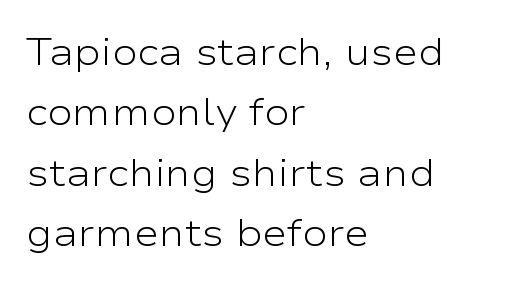
Q: Is the text bold? A: No.
Q: Is the text italic (slanted)? A: No, it is upright.
Q: Is the typeface a serif or a sans-serif typeface? A: Sans-serif.
Q: Is the text underlined? A: No.
Q: How is the paragraph aligned? A: Left-aligned.
Q: Is the spacing between letters normal or unusually wide? A: Normal.
Q: Is the spacing between lines tight, normal or loose? A: Normal.
Q: Width (condensed, normal, or wide)? A: Wide.
Q: Stroke contrast? A: Low.
Q: x-height? A: Medium.
Q: Monospaced? A: No.
